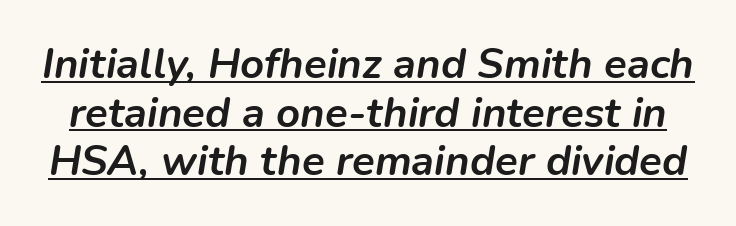
{"italic": "yes", "lean": "right", "slant_degrees": 9, "bold": "yes", "weight": "semibold", "width": "normal", "stroke_contrast": "low", "x_height": "medium", "monospaced": "no", "underline": "yes", "line_spacing_ratio": 1.16, "letter_spacing": "normal", "letter_spacing_em": 0.0, "glyph_px": 42}
